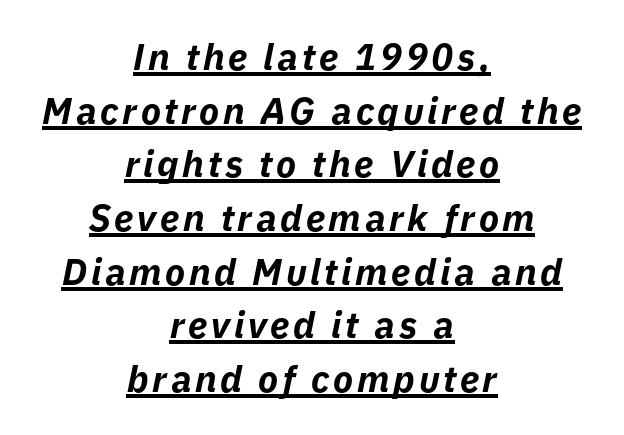
{"italic": "yes", "lean": "right", "slant_degrees": 11, "bold": "yes", "weight": "bold", "width": "normal", "stroke_contrast": "low", "x_height": "medium", "monospaced": "no", "underline": "yes", "align": "center", "line_spacing": "normal", "line_spacing_ratio": 1.45, "glyph_px": 37}
